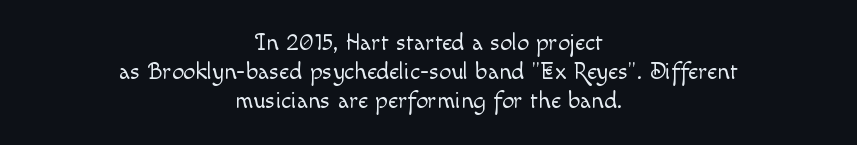
{"italic": "no", "bold": "no", "underline": "no", "align": "center", "line_spacing_ratio": 1.21, "letter_spacing": "normal", "letter_spacing_em": 0.0, "glyph_px": 24}
